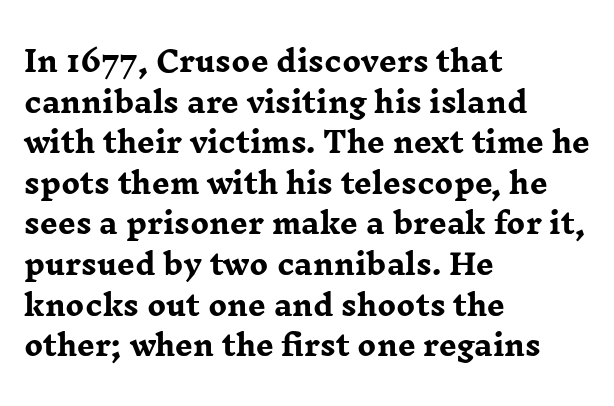
Proportional: the letters do not fall into vertical columns. The font is running at its bold setting. Alignment: flush left. Every character sits straight up, as roman type does. How would I describe the line gaps? Plain and ordinary. Is the letter spacing exaggerated? No — it looks like the ordinary default.
